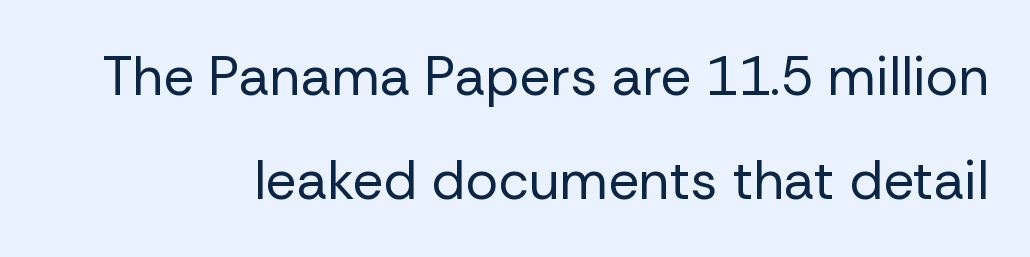
Stroke mass is kept to a normal reading level or below. Students, note that the glyphs here touch the page at normal intervals. Does the type have serifs? No, each stem ends abruptly. The face used here is proportionally spaced, like ordinary book or web type. Characters remain perfectly vertical along every line. Just letters on the line, the space beneath them empty.
